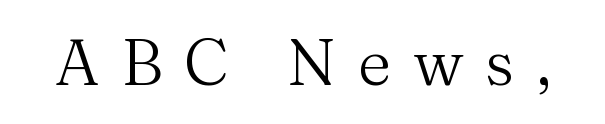
The face used here is proportionally spaced, like ordinary book or web type. These lines have a slow, spaced-out rhythm from letter to letter. You can tell it's not italic because the verticals are truly vertical. Bare-footed words on every line. The strokes carry an ordinary text weight at most.
